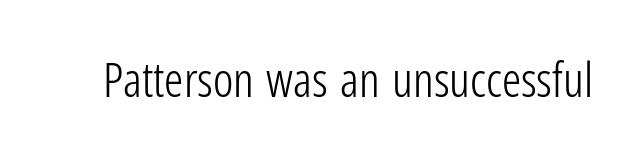
{"serif": "no", "italic": "no", "bold": "no", "weight": "light", "width": "condensed", "stroke_contrast": "low", "x_height": "medium", "monospaced": "no", "underline": "no", "letter_spacing": "normal", "letter_spacing_em": 0.0, "glyph_px": 48}
